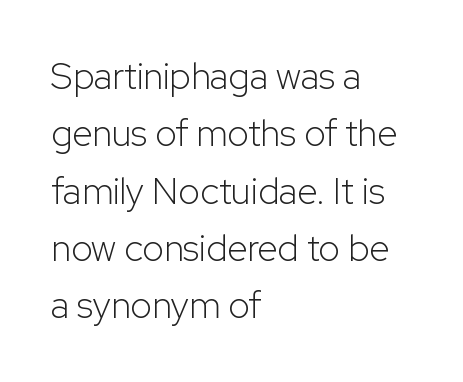
Descenders are the only things crossing below the line. Unlike a traditional serif, this face leaves its strokes unadorned. Every row of glyphs begins at an identical x-position on the left. The face used here is proportionally spaced, like ordinary book or web type.
